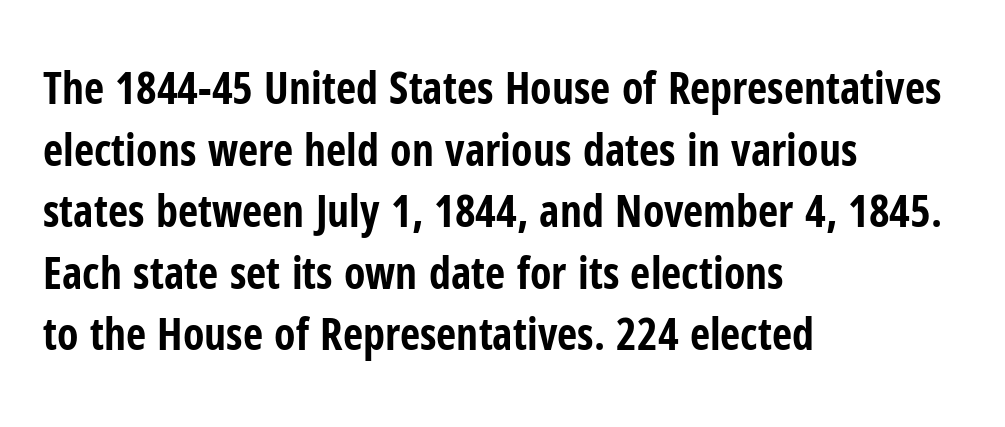
The image shows 44 px bold, condensed sans-serif type, upright; set left-aligned, normal line spacing (1.4x), normal letter spacing, not underlined; low stroke contrast and a medium x-height.
